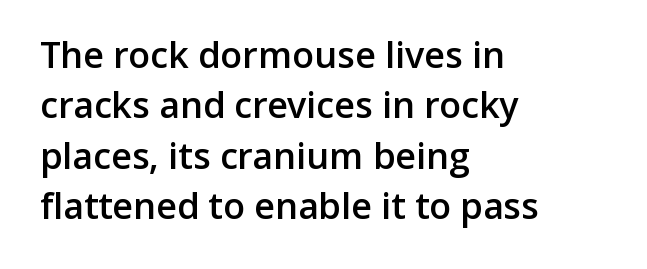
Q: Is the text bold? A: Semi-bold.
Q: Is the text italic (slanted)? A: No, it is upright.
Q: Is the typeface a serif or a sans-serif typeface? A: Sans-serif.
Q: Is the text underlined? A: No.
Q: How is the paragraph aligned? A: Left-aligned.
Q: Is the spacing between letters normal or unusually wide? A: Normal.
Q: Is the spacing between lines tight, normal or loose? A: Normal.
Q: Width (condensed, normal, or wide)? A: Normal.
Q: Stroke contrast? A: Low.
Q: x-height? A: Medium.
Q: Monospaced? A: No.
